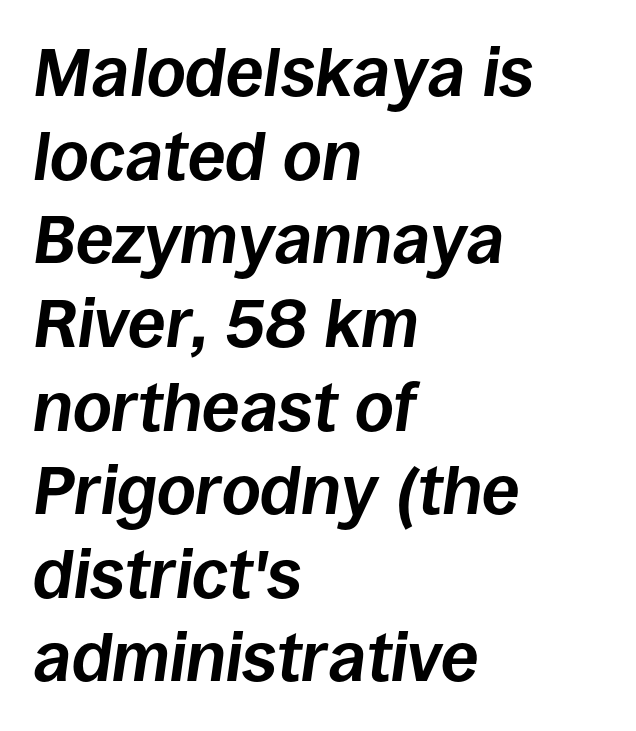
What stands out about the letter spacing? Nothing — it is the standard amount. Rendered with sloped, italic letterforms. Leftover space on each line is placed entirely after the last word. The passage shown is emphatically bold. This sample has the flowing, uneven cadence of proportional lettering. No word sits above an underline.
